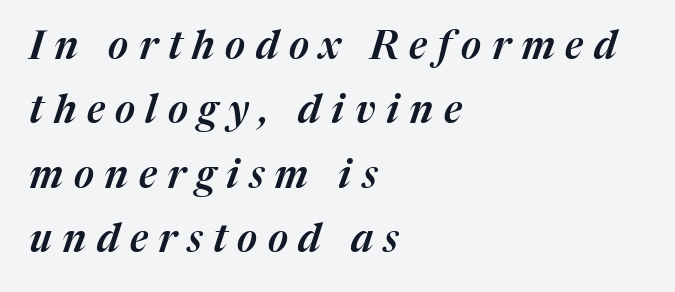
Q: Is the text italic (slanted)? A: Yes, it leans right by about 17 degrees.
Q: Is the text underlined? A: No.
Q: How is the paragraph aligned? A: Left-aligned.
Q: Is the spacing between letters normal or unusually wide? A: Unusually wide.
Q: Is the spacing between lines tight, normal or loose? A: Normal.
Q: Width (condensed, normal, or wide)? A: Normal.
Q: Stroke contrast? A: Medium.
Q: x-height? A: Medium.
Q: Monospaced? A: No.
